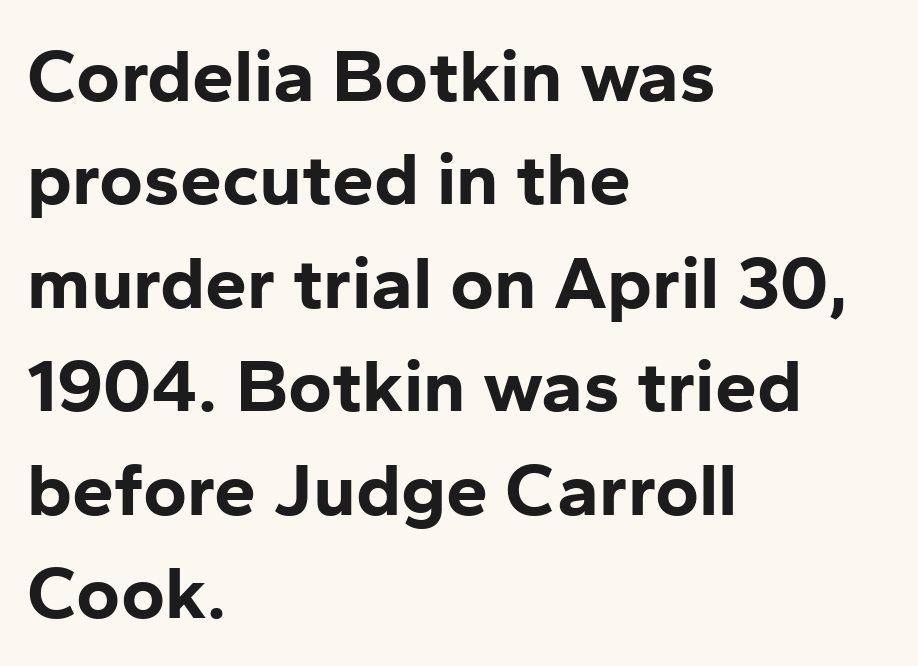
{"serif": "no", "italic": "no", "bold": "yes", "weight": "bold", "width": "normal", "stroke_contrast": "low", "x_height": "medium", "monospaced": "no", "underline": "no", "align": "left", "line_spacing": "normal", "line_spacing_ratio": 1.38, "letter_spacing": "normal", "letter_spacing_em": 0.0, "glyph_px": 75}
